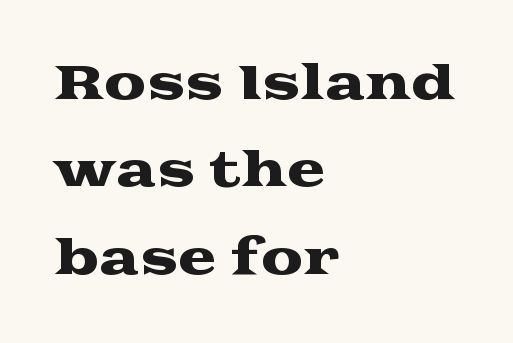
Check where the strokes stop: tiny serifs finish them off. All the whitespace from short lines collects on the right. Style check: upright. Is this a fixed-width face? No — the glyphs have proportional, varying widths.
